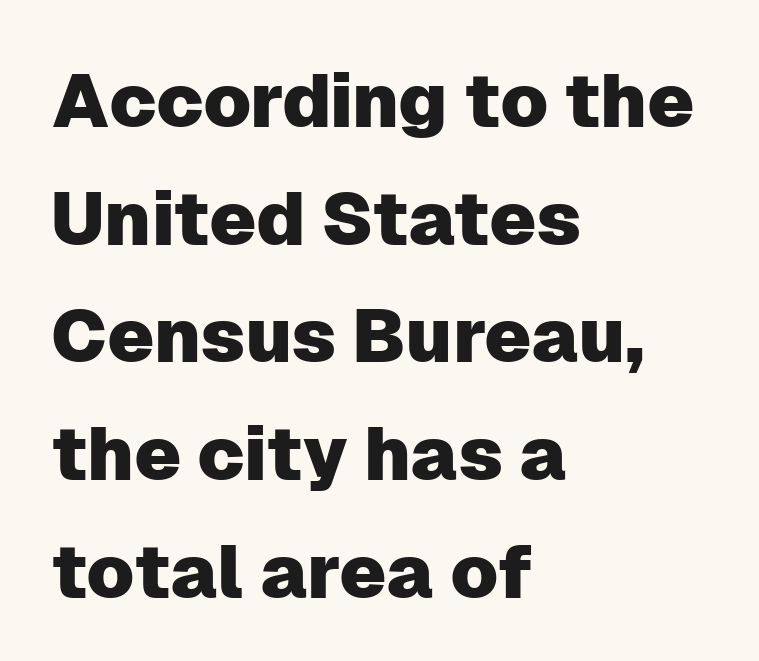
The line texture is even and compact thanks to regular tracking. These lines are set flush left with a ragged right edge. Clear beneath every line of the passage. Notice how the stems are strictly vertical — no italics here.
